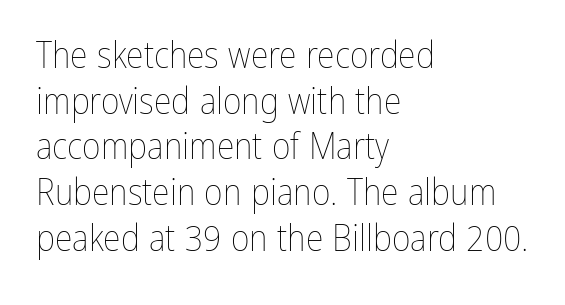
The image shows 36 px thin, condensed type, upright; set left-aligned, normal line spacing (1.27x), normal letter spacing, not underlined; low stroke contrast and a medium x-height.
